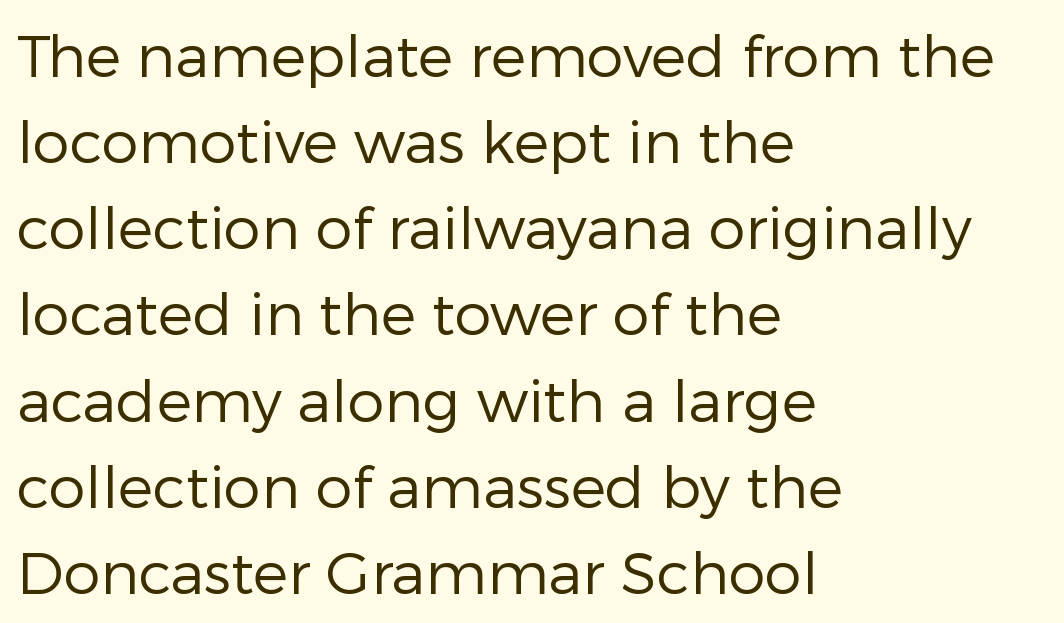
Q: Is the text bold? A: No.
Q: Is the text italic (slanted)? A: No, it is upright.
Q: Is the typeface a serif or a sans-serif typeface? A: Sans-serif.
Q: Is the text underlined? A: No.
Q: How is the paragraph aligned? A: Left-aligned.
Q: Is the spacing between letters normal or unusually wide? A: Normal.
Q: Is the spacing between lines tight, normal or loose? A: Normal.
Q: Width (condensed, normal, or wide)? A: Normal.
Q: Stroke contrast? A: Low.
Q: x-height? A: Medium.
Q: Monospaced? A: No.
